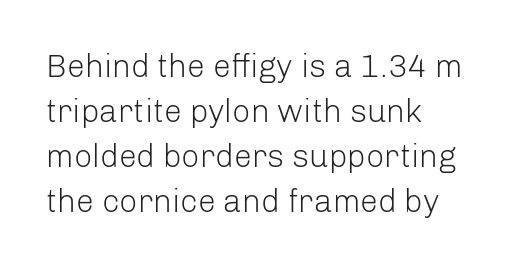
The image shows 32 px light sans-serif type, upright; set left-aligned, normal line spacing (1.41x), normal letter spacing, not underlined; low stroke contrast and a medium x-height.
